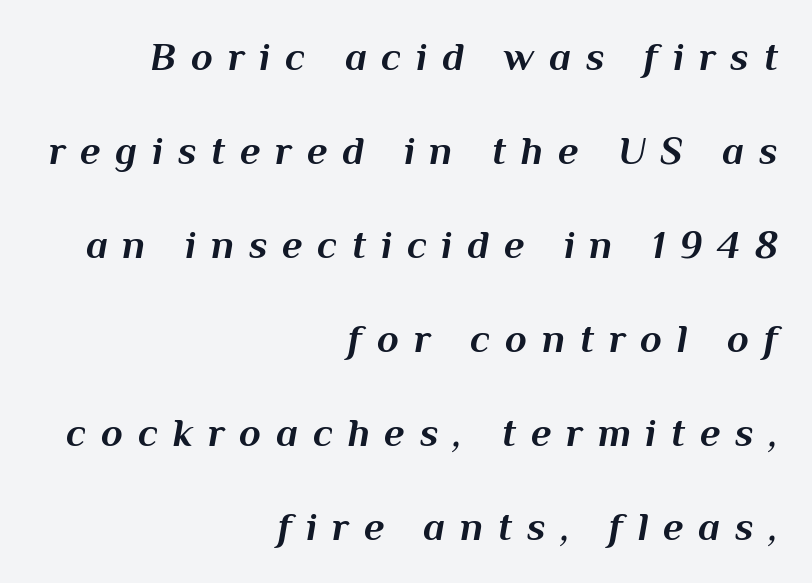
Interline gaps are noticeably wide in this sample. Each glyph is drawn with heavy, bold strokes. The specimen reads as italic at a glance. Plain, unruled lines of type. This sample is right-justified, so line beginnings fall wherever the words allow. These lines are rendered in a variable-pitch font.
